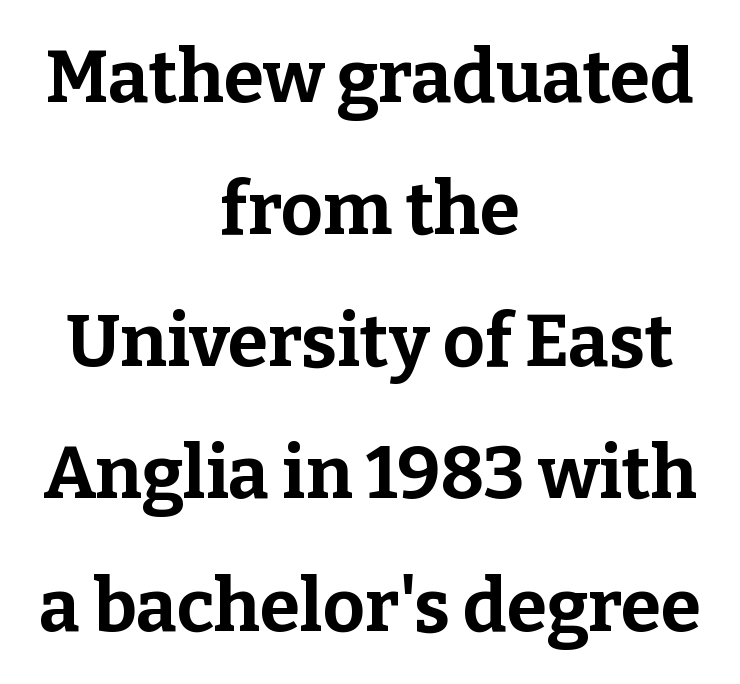
The sample has been set heavy, in full bold. The words here are not underlined. Posture: upright roman. The tracking reads as untouched default to a designer's eye. Note the varied advance widths — an 'i' is clearly narrower than an 'm'.
